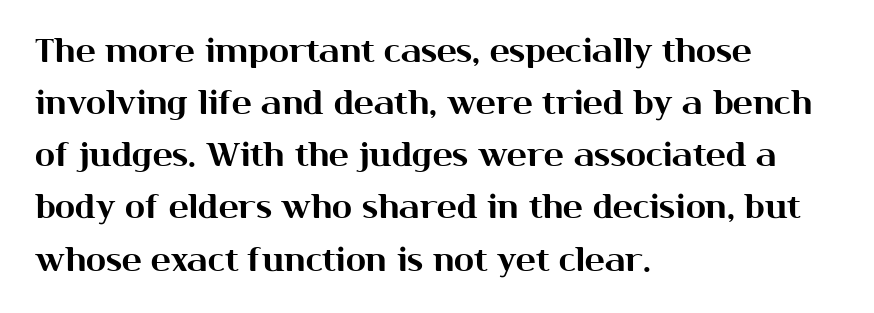
Tracking value appears to be zero — textbook default spacing. Is there any slant? The stems are plumb. Unlike a traditional serif, this face leaves its strokes unadorned. Has an underline been added? It has not. Casual observation: everything's shoved over to the left. Each letter keeps its own natural width here, so spacing adapts to shape.
